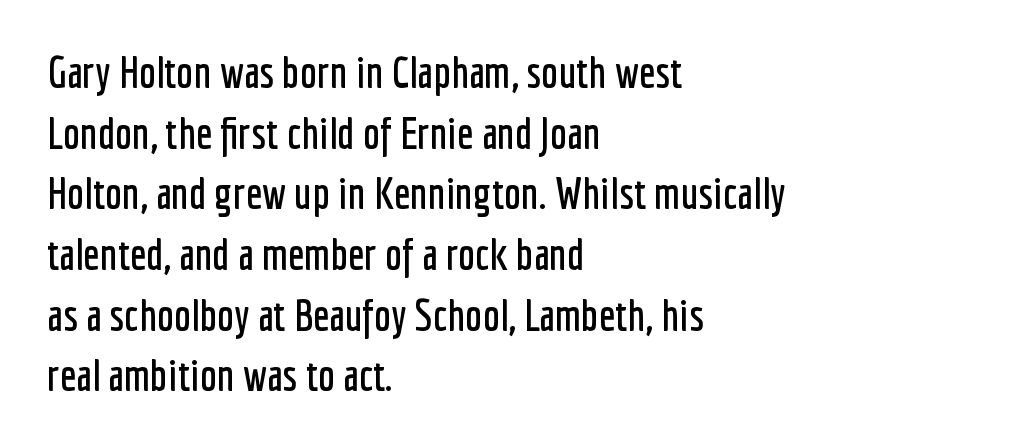
Q: Is the text italic (slanted)? A: No, it is upright.
Q: Is the typeface a serif or a sans-serif typeface? A: Sans-serif.
Q: Is the text underlined? A: No.
Q: How is the paragraph aligned? A: Left-aligned.
Q: Is the spacing between letters normal or unusually wide? A: Normal.
Q: Is the spacing between lines tight, normal or loose? A: Normal.
Q: Width (condensed, normal, or wide)? A: Condensed.
Q: Stroke contrast? A: Low.
Q: x-height? A: Medium.
Q: Monospaced? A: No.
